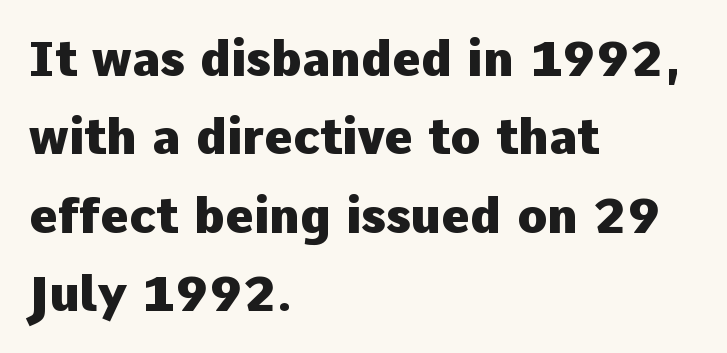
{"serif": "no", "italic": "no", "bold": "yes", "weight": "heavy", "width": "normal", "stroke_contrast": "low", "x_height": "medium", "monospaced": "no", "underline": "no", "align": "left", "line_spacing": "normal", "line_spacing_ratio": 1.6, "letter_spacing": "normal", "letter_spacing_em": 0.0, "glyph_px": 49}
